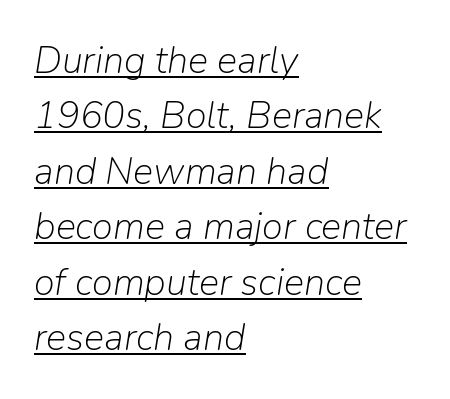
The image shows 38 px light type, italic (leaning right); set left-aligned, normal line spacing (1.46x), normal letter spacing, underlined; low stroke contrast and a medium x-height.
